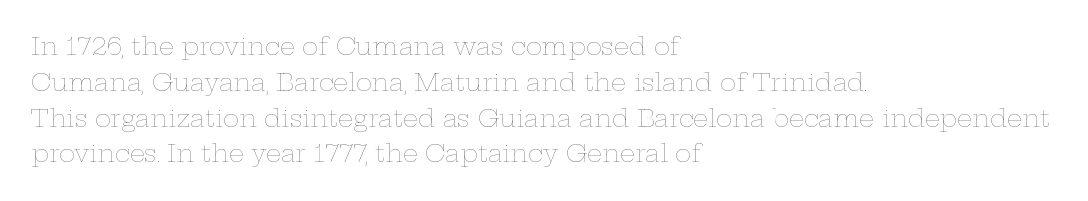
Q: Is the text bold? A: No.
Q: Is the text italic (slanted)? A: No, it is upright.
Q: Is the text underlined? A: No.
Q: How is the paragraph aligned? A: Left-aligned.
Q: Is the spacing between letters normal or unusually wide? A: Normal.
Q: Is the spacing between lines tight, normal or loose? A: Normal.
